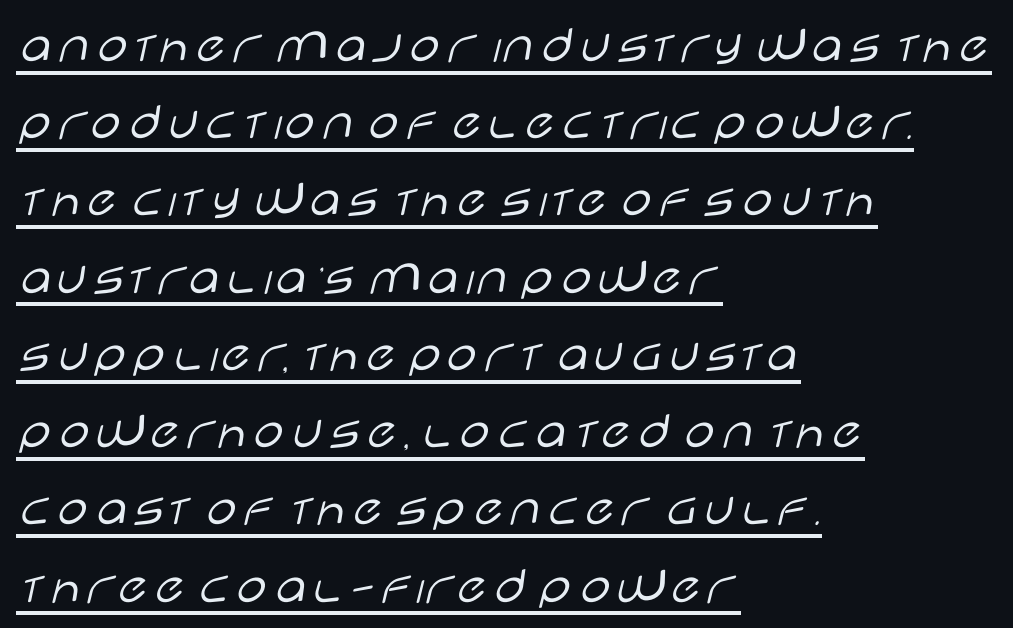
Weight class: somewhere from thin through regular. Look at the bottom of the vertical strokes: they stop flat, with no serifs. The horizontal fit of the characters is conventional and even. Spacing verdict: proportional, widths tailored to each character.
